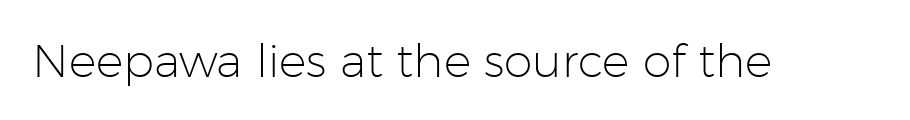
Q: Is the text bold? A: No.
Q: Is the text italic (slanted)? A: No, it is upright.
Q: Is the typeface a serif or a sans-serif typeface? A: Sans-serif.
Q: Is the text underlined? A: No.
Q: Is the spacing between letters normal or unusually wide? A: Normal.
Q: Width (condensed, normal, or wide)? A: Normal.
Q: Stroke contrast? A: Low.
Q: x-height? A: Medium.
Q: Monospaced? A: No.
